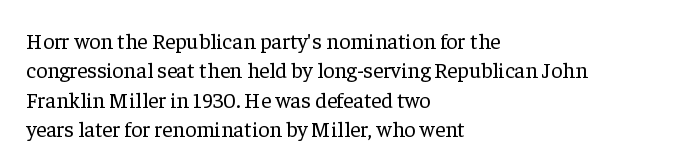
Q: Is the text bold? A: No.
Q: Is the text italic (slanted)? A: No, it is upright.
Q: Is the text underlined? A: No.
Q: How is the paragraph aligned? A: Left-aligned.
Q: Is the spacing between letters normal or unusually wide? A: Normal.
Q: Is the spacing between lines tight, normal or loose? A: Normal.
